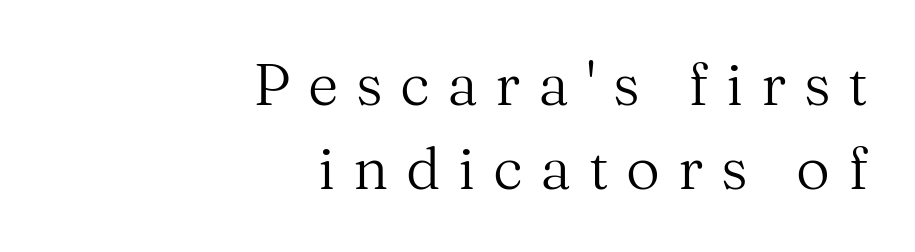
In terms of posture, this sample is upright. Display-style spreading of the glyphs; the letterfit is very open. The foot of each line stays bare and open. If you drew a ruler down the right edge, every line would touch it.
